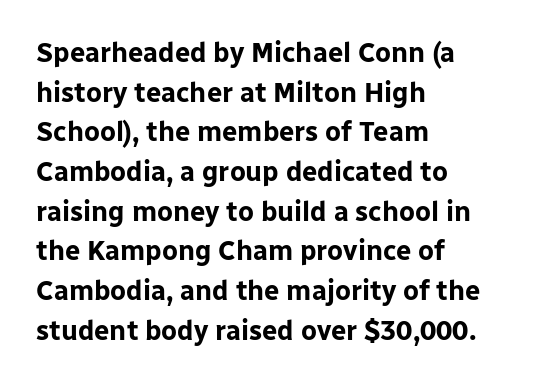
{"italic": "no", "bold": "yes", "underline": "no", "align": "left", "line_spacing": "normal", "line_spacing_ratio": 1.47, "letter_spacing": "normal", "letter_spacing_em": 0.0, "glyph_px": 27}
